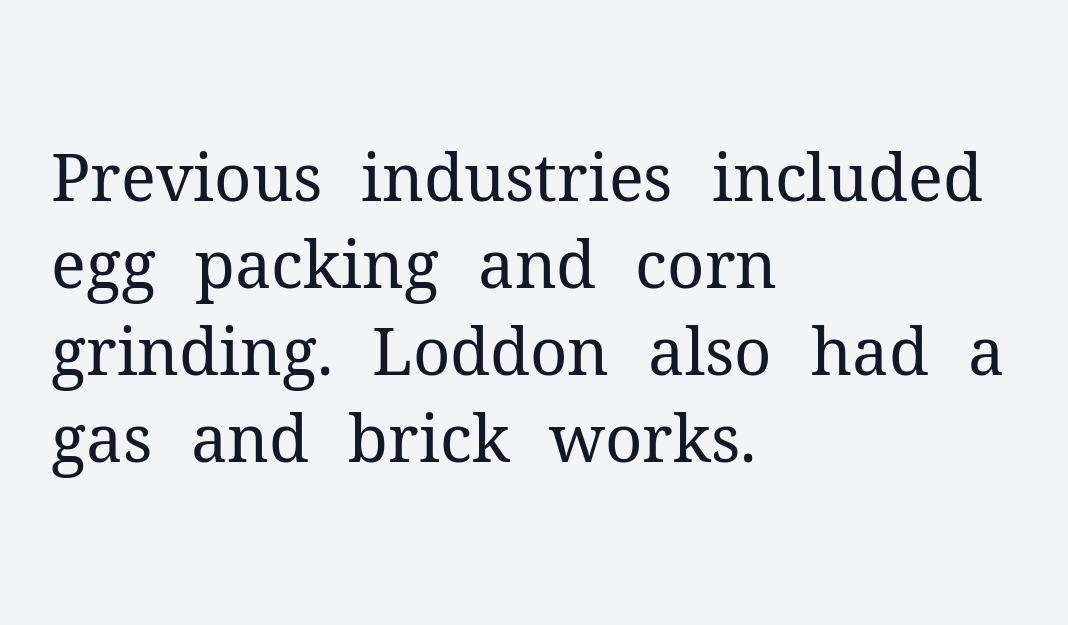
Q: Is the text bold? A: No.
Q: Is the text italic (slanted)? A: No, it is upright.
Q: Is the typeface a serif or a sans-serif typeface? A: Serif.
Q: Is the text underlined? A: No.
Q: How is the paragraph aligned? A: Left-aligned.
Q: Is the spacing between letters normal or unusually wide? A: Normal.
Q: Is the spacing between lines tight, normal or loose? A: Normal.
Q: Width (condensed, normal, or wide)? A: Normal.
Q: Stroke contrast? A: Medium.
Q: x-height? A: Medium.
Q: Monospaced? A: No.
